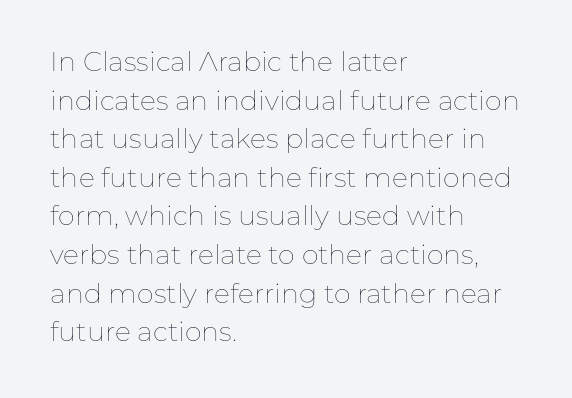
{"italic": "no", "bold": "no", "underline": "no", "align": "left", "line_spacing": "normal", "line_spacing_ratio": 1.43, "letter_spacing": "normal", "letter_spacing_em": 0.0, "glyph_px": 27}
